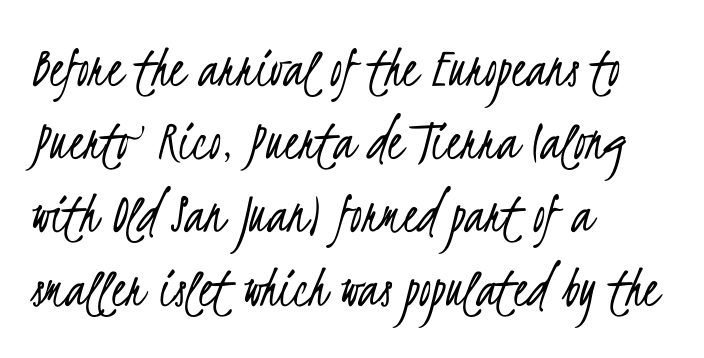
A typesetter would label this face a sans. Here the designer chose a conventional face with non-uniform glyph widths. This rendering uses left alignment, leaving the right contour irregular. Any mark beneath the type? The region is blank. Default kerning and tracking; the words read as compact shapes.
